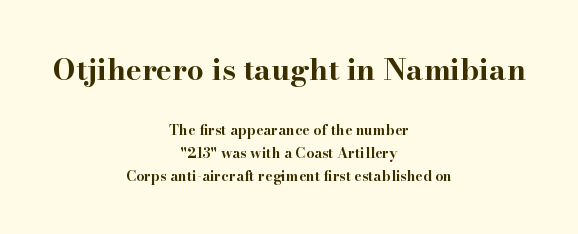
Typographically, this falls in the serif category. The type sits square on the baseline with zero lean. These lines are rendered in a variable-pitch font. Compared with a flush-left layout, this one balances lines on the center instead. The typesetting leans heavy: a genuine bold.
